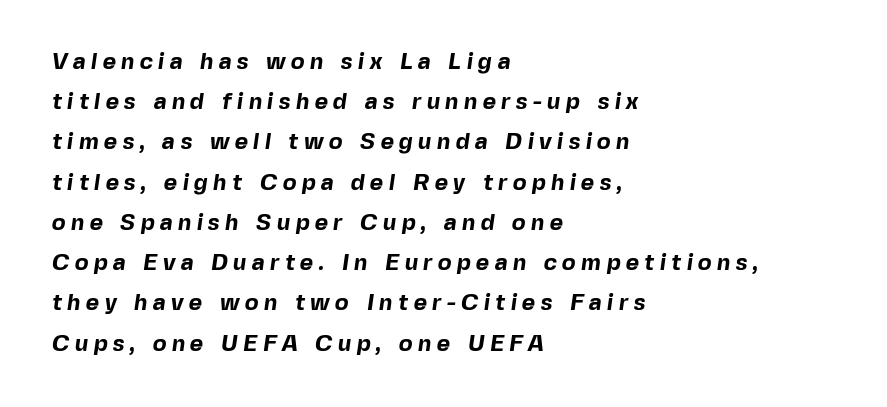
Q: Is the text bold? A: Yes.
Q: Is the text underlined? A: No.
Q: How is the paragraph aligned? A: Left-aligned.
Q: Is the spacing between letters normal or unusually wide? A: Unusually wide.
